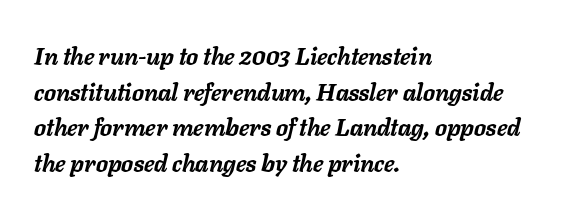
Q: Is the text bold? A: Yes.
Q: Is the text italic (slanted)? A: Yes, it leans right by about 11 degrees.
Q: Is the text underlined? A: No.
Q: How is the paragraph aligned? A: Left-aligned.
Q: Is the spacing between letters normal or unusually wide? A: Normal.
Q: Is the spacing between lines tight, normal or loose? A: Normal.
